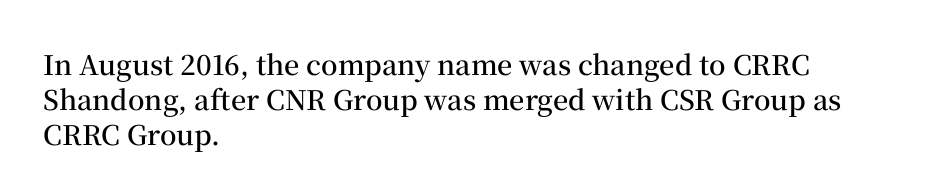
A bare baseline throughout the passage. A typesetter would mark this as roman, not italic. Leading: standard. Here the glyphs are tracked normally, forming tight word shapes.
